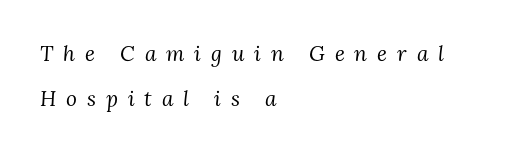
Notice the wide empty band between every row — that's loose leading. Has an underline been added? It has not. The passage shown leans; its letterforms are oblique. Weight: in the light-to-regular range. Students, note that the glyphs here are deliberately spaced far apart. The lines are quadded left.
